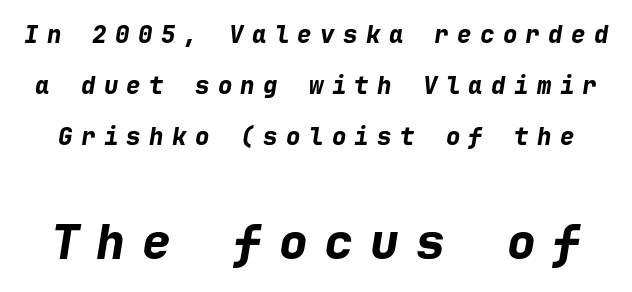
The image shows 48 px bold type, italic (leaning right), monospaced; set loose line spacing (2.13x), unusually wide letter spacing (+0.35 em), not underlined; the second (bottom) block is 2.0x larger; low stroke contrast and a medium x-height.
